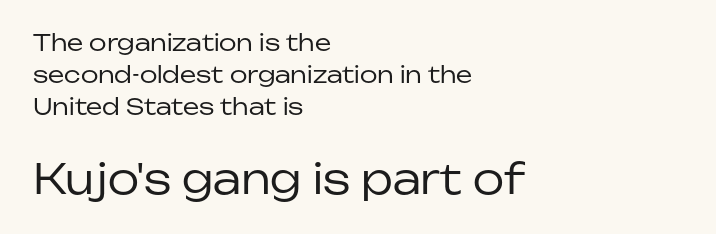
Q: Is the text bold? A: No.
Q: Is the text italic (slanted)? A: No, it is upright.
Q: Is the typeface a serif or a sans-serif typeface? A: Sans-serif.
Q: Is the text underlined? A: No.
Q: How is the paragraph aligned? A: Left-aligned.
Q: Is the spacing between letters normal or unusually wide? A: Normal.
Q: Is the spacing between lines tight, normal or loose? A: Normal.
Q: Which block of text is set in a larger size, the first (top) or the second (bottom)? A: The second (bottom) one.
Q: Width (condensed, normal, or wide)? A: Normal.
Q: Stroke contrast? A: Low.
Q: x-height? A: Medium.
Q: Monospaced? A: No.
